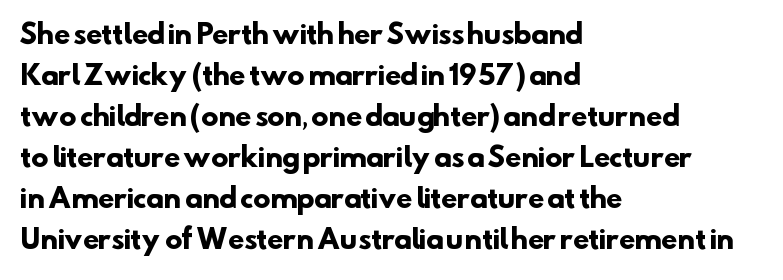
{"bold": "yes", "underline": "no", "align": "left", "line_spacing": "normal", "line_spacing_ratio": 1.58, "letter_spacing": "normal", "letter_spacing_em": 0.0, "glyph_px": 26}
